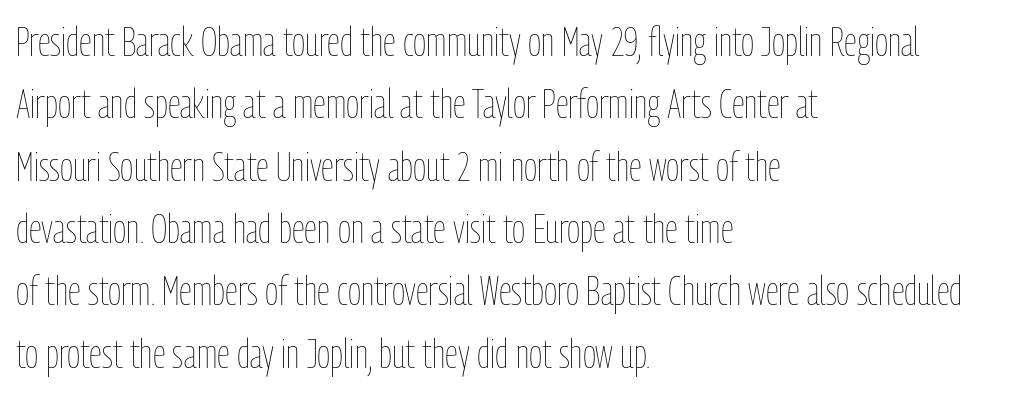
{"italic": "no", "bold": "no", "weight": "thin", "width": "condensed", "stroke_contrast": "low", "x_height": "medium", "monospaced": "no", "underline": "no", "align": "left", "line_spacing": "normal", "line_spacing_ratio": 1.52, "letter_spacing": "normal", "letter_spacing_em": 0.0, "glyph_px": 41}
